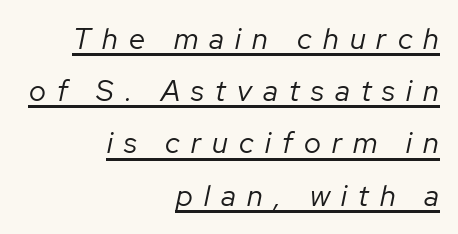
Glyph-to-glyph distance is far greater than everyday printed text. Weight class: somewhere from thin through regular. Emphasis is given by a line drawn under the lettering. Note the varied advance widths — an 'i' is clearly narrower than an 'm'. The letters are slanted; this is an italic face.
